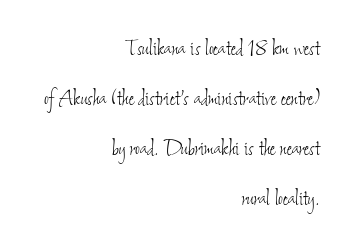
Q: Is the text bold? A: No.
Q: Is the text underlined? A: No.
Q: How is the paragraph aligned? A: Right-aligned.
Q: Is the spacing between letters normal or unusually wide? A: Normal.
Q: Is the spacing between lines tight, normal or loose? A: Loose.
